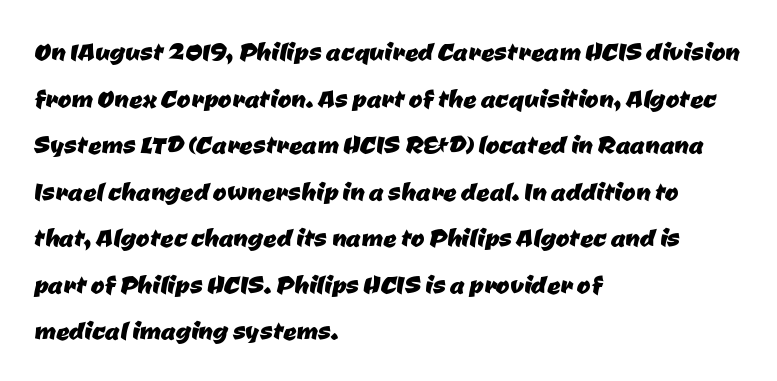
Q: Is the typeface a serif or a sans-serif typeface? A: Sans-serif.
Q: Is the text underlined? A: No.
Q: How is the paragraph aligned? A: Left-aligned.
Q: Is the spacing between letters normal or unusually wide? A: Normal.
Q: Is the spacing between lines tight, normal or loose? A: Normal.
Q: Width (condensed, normal, or wide)? A: Normal.
Q: Stroke contrast? A: Low.
Q: x-height? A: Medium.
Q: Monospaced? A: No.
